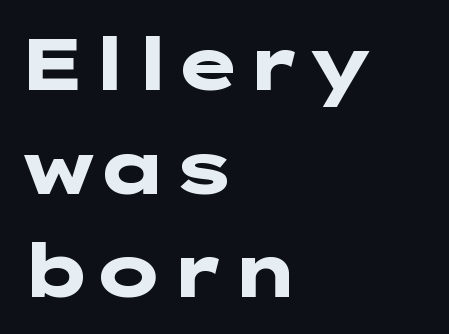
A roman cut, with each character standing at attention. The compositor pushed each line to the left boundary. Nothing unusual about the tracking: characters are spaced as the font intends. Classification — sans serif. Look at the stroke-to-counter ratio: heavy, a bold. The glyphs are unaccompanied by any horizontal stroke below them.
